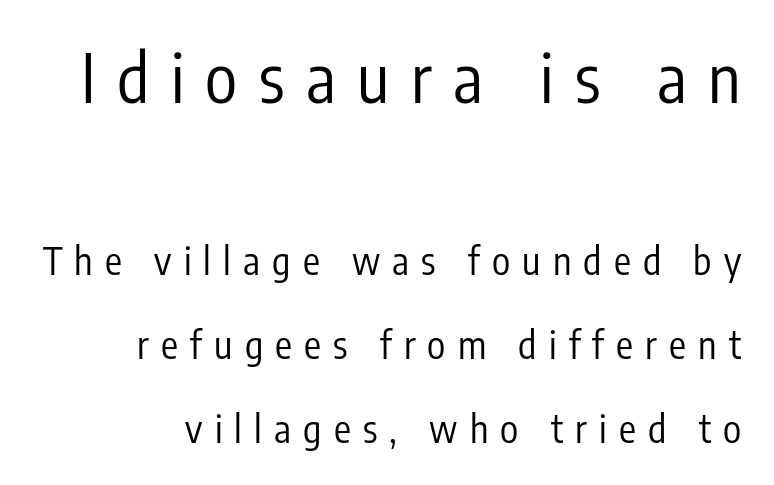
{"serif": "no", "italic": "no", "bold": "no", "weight": "regular", "width": "condensed", "stroke_contrast": "low", "x_height": "medium", "monospaced": "no", "underline": "no", "line_spacing": "loose", "line_spacing_ratio": 2.21, "letter_spacing": "wide", "letter_spacing_em": 0.32, "larger_block": "first", "size_ratio": 1.76, "glyph_px": 67}
